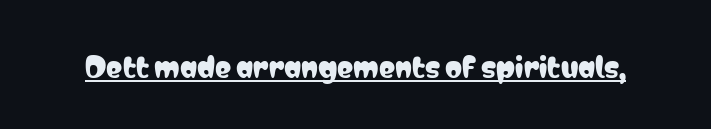
Q: Is the text italic (slanted)? A: No, it is upright.
Q: Is the text underlined? A: Yes.
Q: Is the spacing between letters normal or unusually wide? A: Normal.
